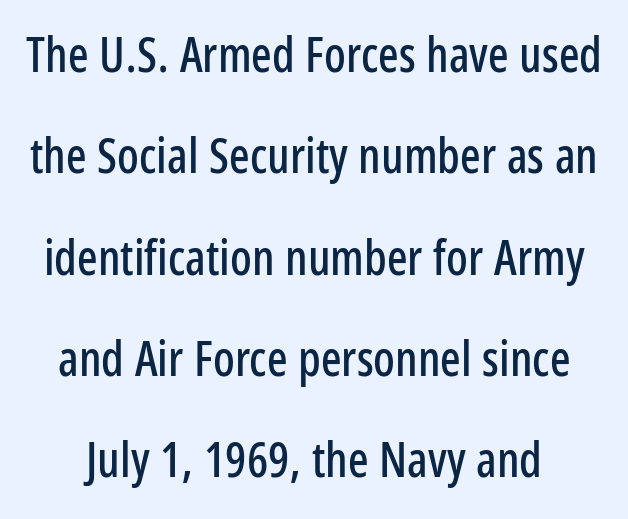
{"serif": "no", "italic": "no", "width": "condensed", "stroke_contrast": "low", "x_height": "medium", "monospaced": "no", "underline": "no", "line_spacing": "loose", "line_spacing_ratio": 2.11, "letter_spacing": "normal", "letter_spacing_em": 0.0, "glyph_px": 48}
